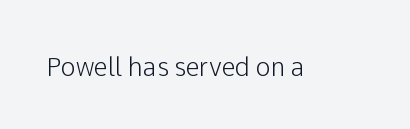
{"italic": "no", "underline": "no", "letter_spacing": "normal", "letter_spacing_em": 0.0, "glyph_px": 25}
